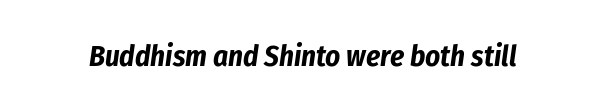
Q: Is the text bold? A: Yes.
Q: Is the text italic (slanted)? A: Yes, it leans right by about 8 degrees.
Q: Is the text underlined? A: No.
Q: Is the spacing between letters normal or unusually wide? A: Normal.
Q: Width (condensed, normal, or wide)? A: Condensed.
Q: Stroke contrast? A: Low.
Q: x-height? A: Medium.
Q: Monospaced? A: No.
